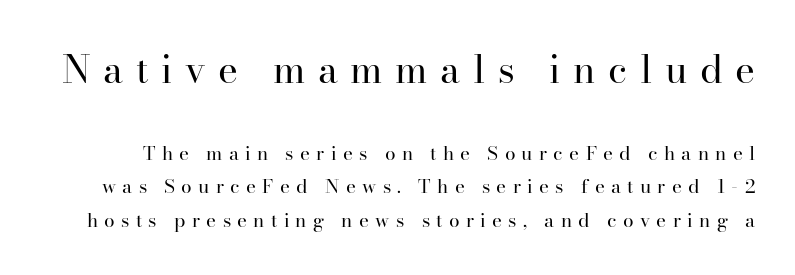
Q: Is the text bold? A: No.
Q: Is the text italic (slanted)? A: No, it is upright.
Q: Is the typeface a serif or a sans-serif typeface? A: Serif.
Q: Is the text underlined? A: No.
Q: Is the spacing between letters normal or unusually wide? A: Unusually wide.
Q: Which block of text is set in a larger size, the first (top) or the second (bottom)? A: The first (top) one.
Q: Width (condensed, normal, or wide)? A: Normal.
Q: Stroke contrast? A: High.
Q: x-height? A: Small.
Q: Monospaced? A: No.
